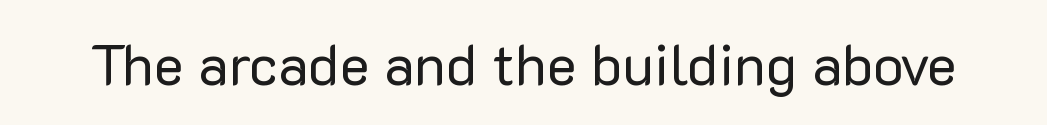
The words here are not underlined. Observe the ordinary spacing: letters are neighbours, not strangers. To sum up the face: it is a sans, with no serifs. This is the regular roman posture of the typeface. Think of a printed novel: that variable character pitch is what you see here.
